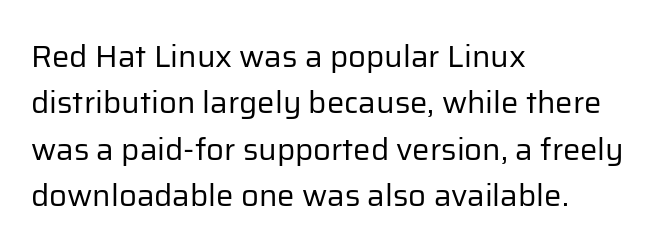
Characters remain perfectly vertical along every line. Default kerning and tracking; the words read as compact shapes. Vertically, the passage feels balanced, rows spaced as you'd expect. This sample uses a sans-serif face.
